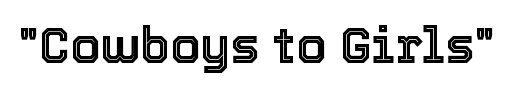
The image shows 49 px text type, upright; set normal letter spacing, not underlined; a medium x-height.
